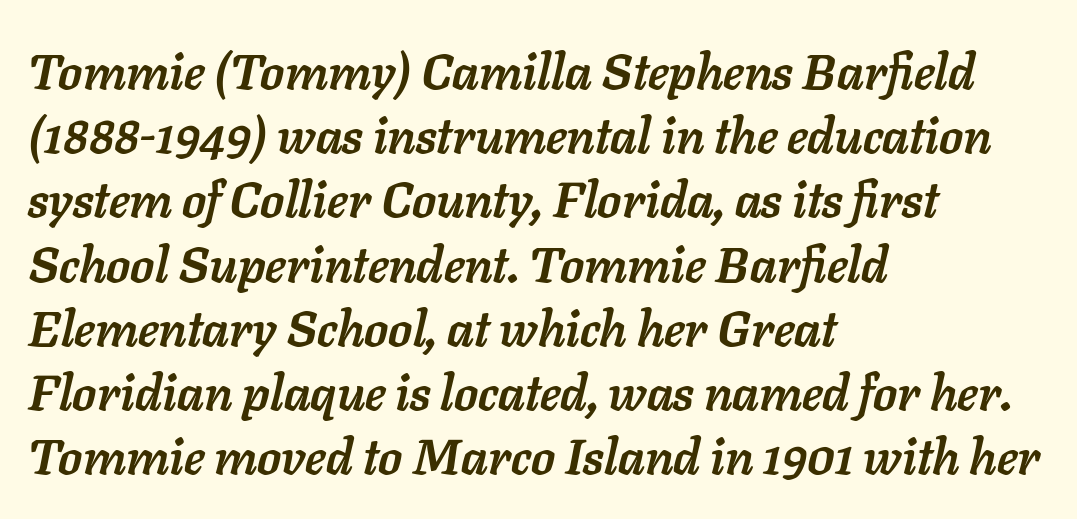
The image shows 49 px semibold type, italic (leaning right); set left-aligned, normal line spacing (1.31x), normal letter spacing, not underlined; low stroke contrast and a medium x-height.
